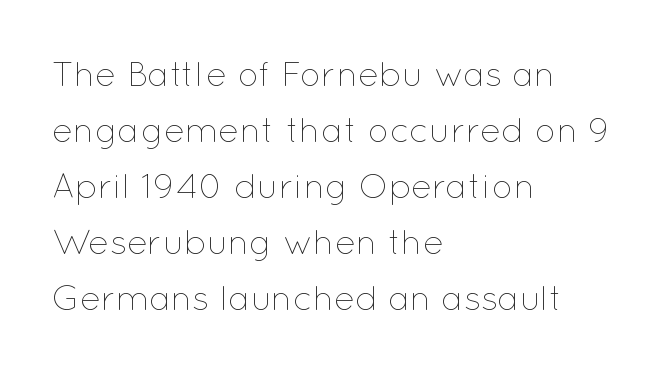
The weight would be labelled regular, book, light, or lighter still. The words here are not underlined. Leading matches the norm, producing a regular column. The rag falls on the right side of this text block. Posture: upright roman.
